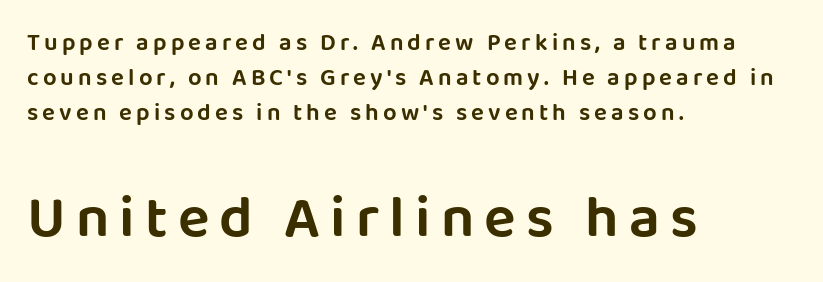
The image shows 59 px sans-serif type, upright; set left-aligned, normal line spacing (1.46x), not underlined; the second (bottom) block is 2.46x larger; low stroke contrast and a large x-height.
